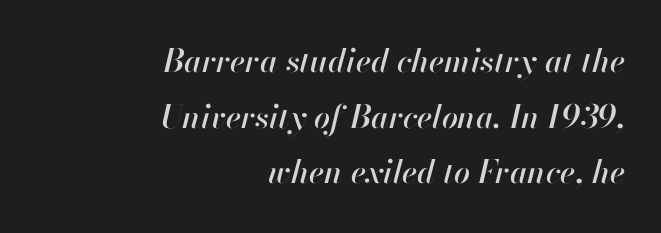
Q: Is the text italic (slanted)? A: Yes, it leans right by about 13 degrees.
Q: Is the text underlined? A: No.
Q: How is the paragraph aligned? A: Right-aligned.
Q: Is the spacing between letters normal or unusually wide? A: Normal.
Q: Width (condensed, normal, or wide)? A: Normal.
Q: Stroke contrast? A: High.
Q: x-height? A: Small.
Q: Monospaced? A: No.
